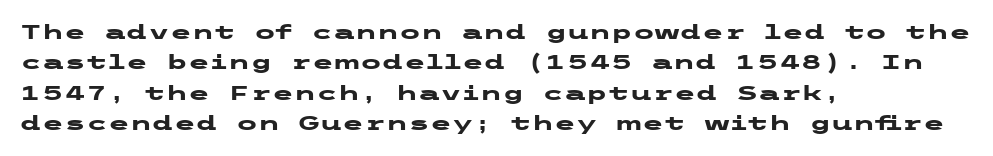
Q: Is the text bold? A: Yes.
Q: Is the text italic (slanted)? A: No, it is upright.
Q: Is the text underlined? A: No.
Q: How is the paragraph aligned? A: Left-aligned.
Q: Is the spacing between letters normal or unusually wide? A: Normal.
Q: Is the spacing between lines tight, normal or loose? A: Normal.
